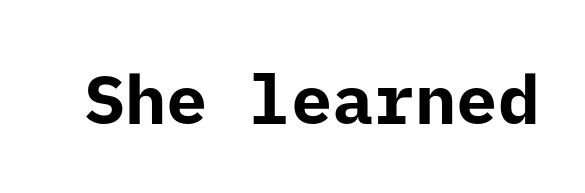
The image shows 69 px bold sans-serif type, upright; set normal letter spacing, not underlined; low stroke contrast and a medium x-height.
